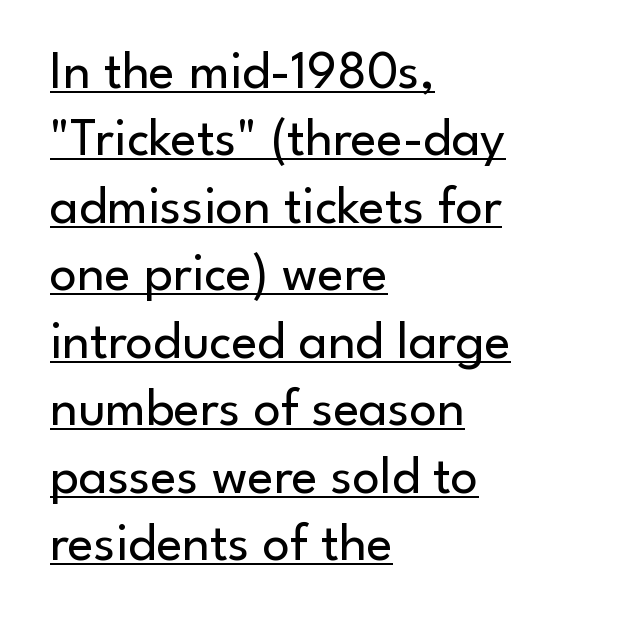
Q: Is the text bold? A: No.
Q: Is the text italic (slanted)? A: No, it is upright.
Q: Is the typeface a serif or a sans-serif typeface? A: Sans-serif.
Q: Is the text underlined? A: Yes.
Q: How is the paragraph aligned? A: Left-aligned.
Q: Is the spacing between letters normal or unusually wide? A: Normal.
Q: Is the spacing between lines tight, normal or loose? A: Normal.
Q: Width (condensed, normal, or wide)? A: Normal.
Q: Stroke contrast? A: Low.
Q: x-height? A: Small.
Q: Monospaced? A: No.
